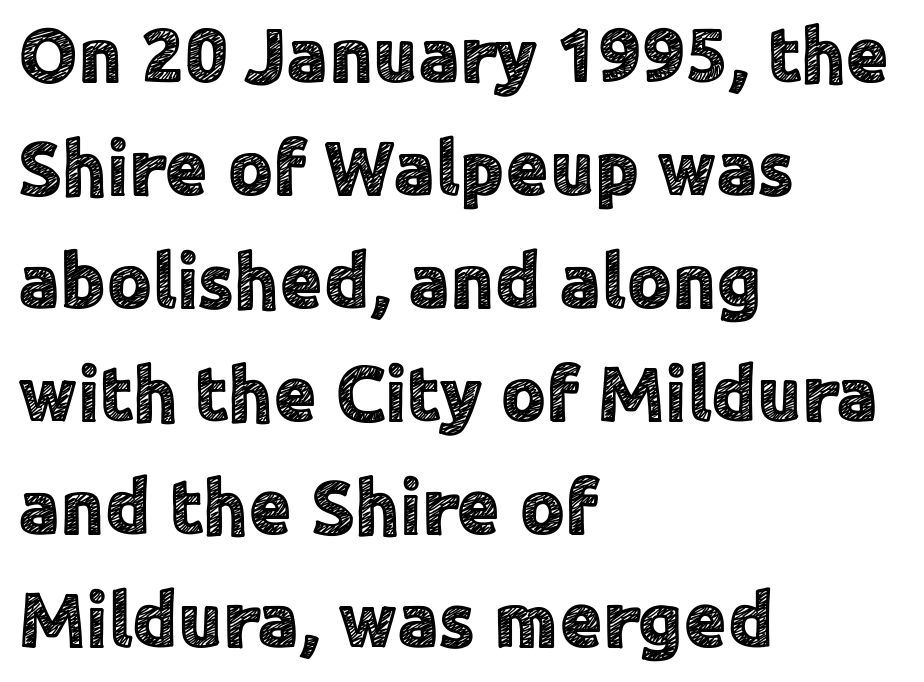
In terms of letterform style, serifs are entirely absent. If you drew a ruler down the left edge, every line would touch it. Underlining? Definitely not there. Vertical strokes here are truly vertical.
